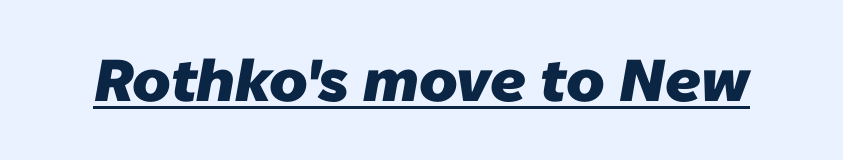
{"serif": "no", "bold": "yes", "weight": "heavy", "width": "normal", "stroke_contrast": "low", "x_height": "medium", "monospaced": "no", "underline": "yes", "letter_spacing": "normal", "letter_spacing_em": 0.0, "glyph_px": 59}
